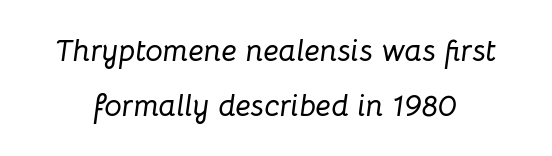
Designer's note — italics engaged. Honestly, there is no underline to notice here at all. Between one letter and the next there's only the usual sliver of space. Think of a printed novel: that variable character pitch is what you see here.
